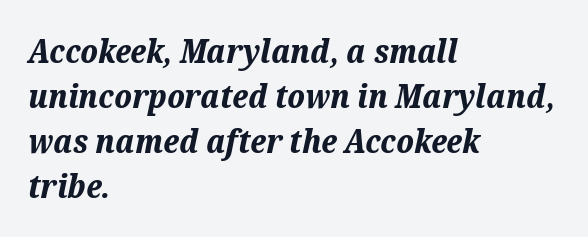
Baseline-to-baseline distance is the conventional proportion of letter height. The typesetter chose a ragged-right arrangement here. The letters sit at their default tracking, neither squeezed nor spread. Caption: bold face, heavy strokes. Looking at the ascenders, they clearly lean.
